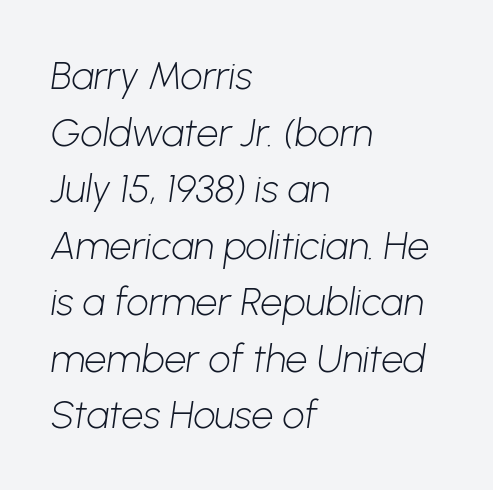
The image shows 39 px light sans-serif type; set left-aligned, normal line spacing (1.45x), normal letter spacing, not underlined; low stroke contrast and a medium x-height.
